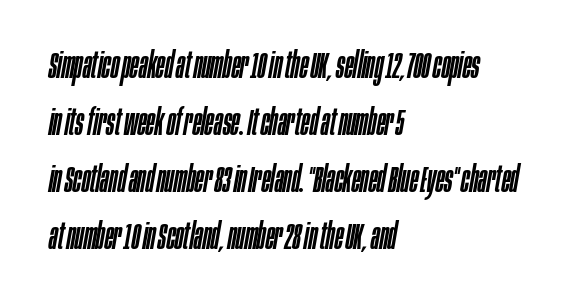
Q: Is the text italic (slanted)? A: Yes, it leans right by about 10 degrees.
Q: Is the text underlined? A: No.
Q: How is the paragraph aligned? A: Left-aligned.
Q: Is the spacing between letters normal or unusually wide? A: Normal.
Q: Is the spacing between lines tight, normal or loose? A: Normal.
Q: Width (condensed, normal, or wide)? A: Condensed.
Q: Stroke contrast? A: Low.
Q: x-height? A: Large.
Q: Monospaced? A: No.
